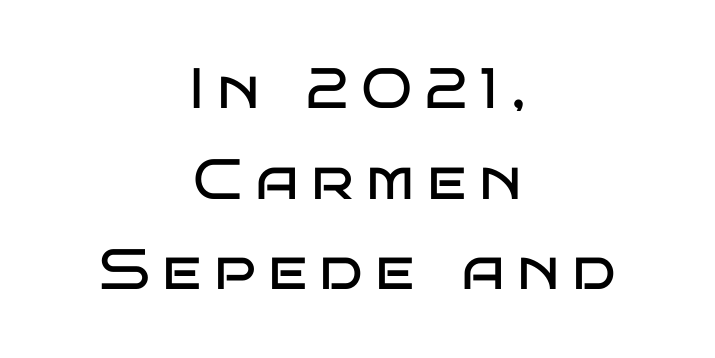
The image shows 57 px regular-weight, wide sans-serif type, upright; set centered, normal line spacing (1.59x), unusually wide letter spacing (+0.22 em), not underlined; low stroke contrast and a large x-height.
